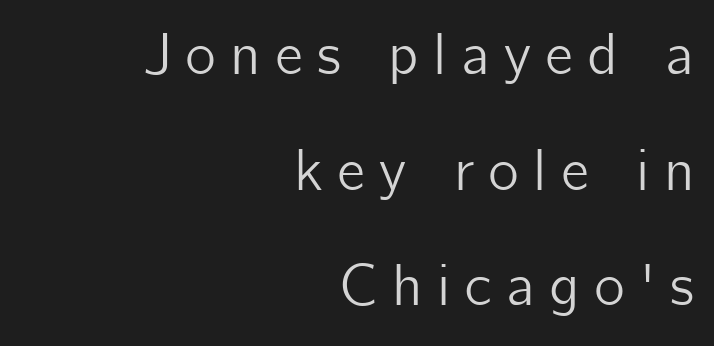
The image shows 59 px sans-serif type, upright; set right-aligned, loose line spacing (1.96x), unusually wide letter spacing (+0.24 em), not underlined; low stroke contrast and a medium x-height.
